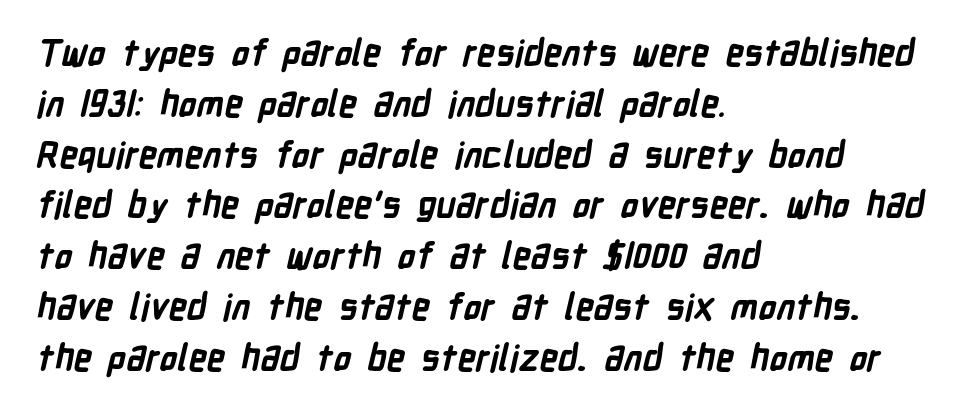
{"serif": "no", "bold": "yes", "weight": "bold", "width": "condensed", "stroke_contrast": "low", "x_height": "medium", "monospaced": "no", "underline": "no", "align": "left", "line_spacing": "normal", "line_spacing_ratio": 1.41, "letter_spacing": "normal", "letter_spacing_em": 0.0, "glyph_px": 36}
